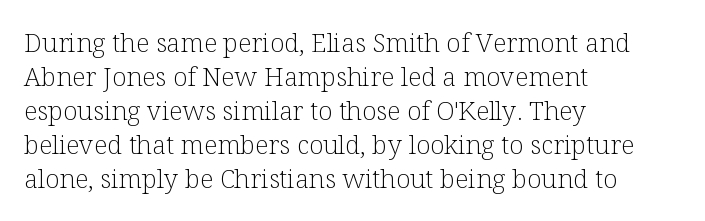
{"italic": "no", "bold": "no", "underline": "no", "align": "left", "line_spacing": "normal", "line_spacing_ratio": 1.31, "letter_spacing": "normal", "letter_spacing_em": 0.0, "glyph_px": 26}
